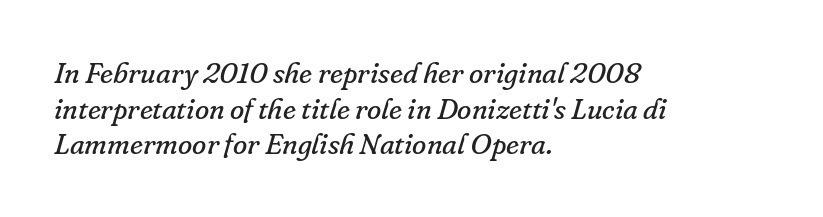
Q: Is the text bold? A: No.
Q: Is the text italic (slanted)? A: Yes, it leans right by about 16 degrees.
Q: Is the typeface a serif or a sans-serif typeface? A: Serif.
Q: Is the text underlined? A: No.
Q: How is the paragraph aligned? A: Left-aligned.
Q: Is the spacing between letters normal or unusually wide? A: Normal.
Q: Width (condensed, normal, or wide)? A: Normal.
Q: Stroke contrast? A: Low.
Q: x-height? A: Small.
Q: Monospaced? A: No.
